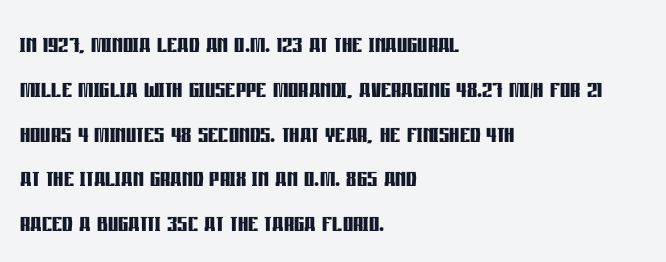
Look at the tracking — it's just the regular setting, nothing added. Reading down the column, the eye jumps a familiar distance to each next line. Reading down the block, your eye returns to a fixed left position each line. Check the space under the baseline: it is left empty.
